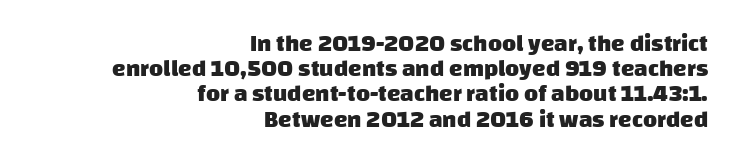
The image shows 24 px bold type; set right-aligned, tight line spacing (1.05x), normal letter spacing, not underlined.
